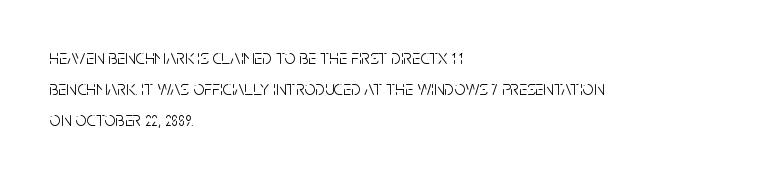
The image shows 20 px text type, upright; set left-aligned, normal line spacing (1.55x), normal letter spacing, not underlined.
